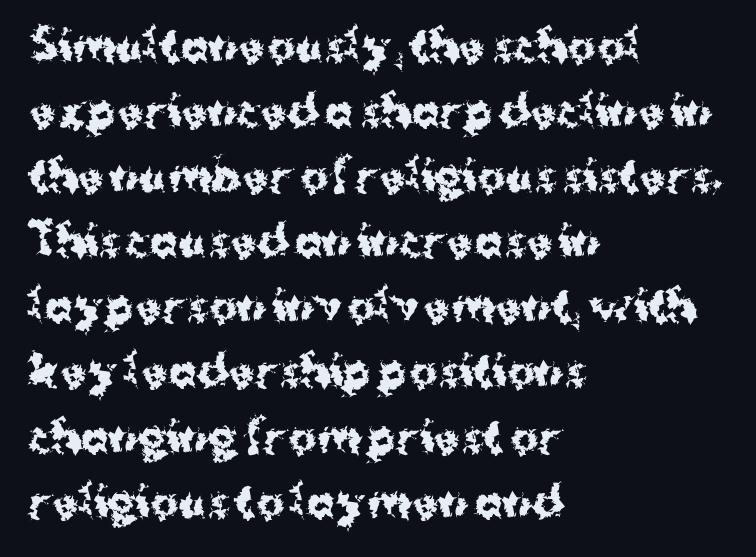
The image shows 42 px bold sans-serif type, upright; set left-aligned, normal line spacing (1.55x), normal letter spacing, not underlined; medium stroke contrast and a medium x-height.
